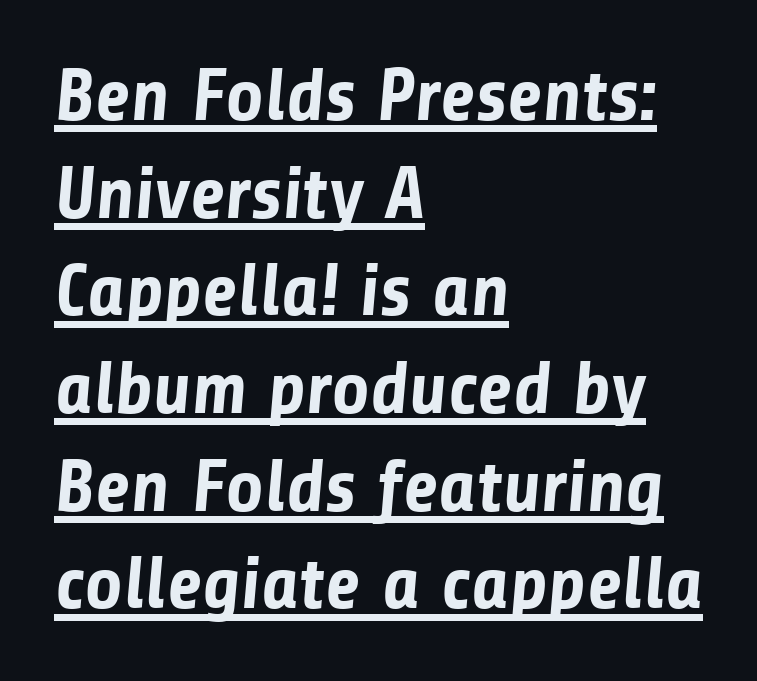
Check the space under the baseline: a stroke is drawn there. This sample uses plain, unmodified letter spacing. This sample keeps an unexceptional amount of space between lines. Grotesque or geometric, the face here clearly has no serifs. Caption: multi-line text, flush left, ragged right.
